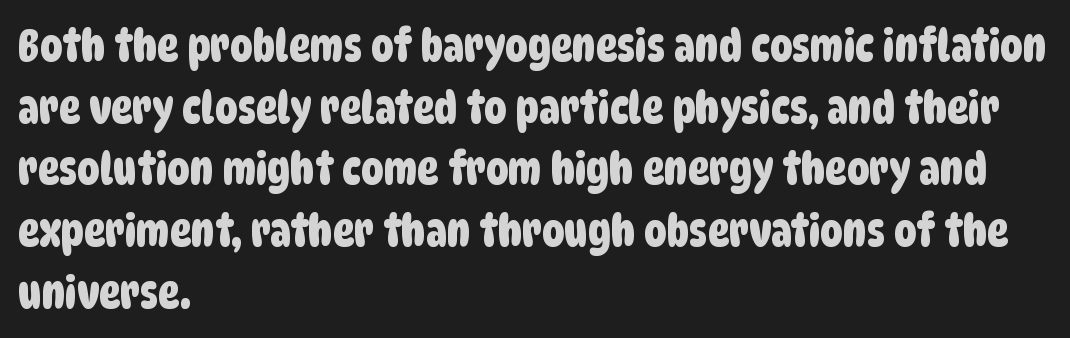
{"serif": "no", "width": "condensed", "stroke_contrast": "low", "x_height": "large", "monospaced": "no", "underline": "no", "align": "left", "line_spacing": "normal", "line_spacing_ratio": 1.37, "letter_spacing": "normal", "letter_spacing_em": 0.0, "glyph_px": 45}
